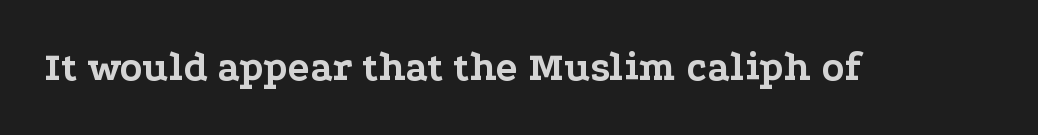
{"serif": "yes", "italic": "no", "bold": "yes", "weight": "bold", "width": "wide", "stroke_contrast": "low", "x_height": "medium", "monospaced": "no", "underline": "no", "letter_spacing": "normal", "letter_spacing_em": 0.0, "glyph_px": 41}
